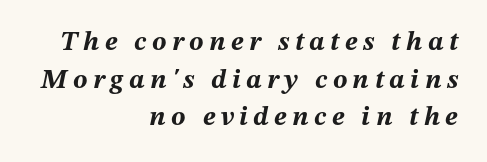
The image shows 27 px bold type, italic (leaning right); set right-aligned, normal line spacing (1.39x), unusually wide letter spacing (+0.2 em), not underlined.
